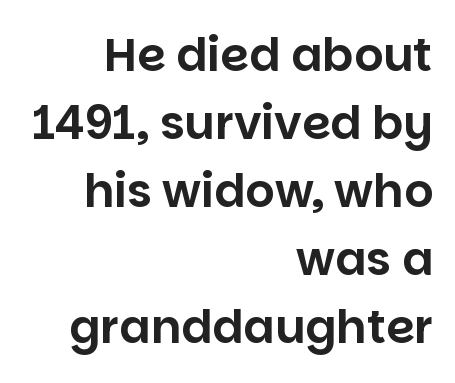
The image shows 46 px sans-serif type, upright; set right-aligned, normal line spacing (1.48x), normal letter spacing, not underlined; low stroke contrast and a large x-height.
